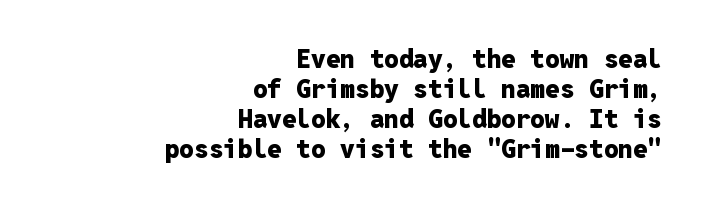
The image shows 26 px bold type, upright; set right-aligned, line spacing 1.16x, normal letter spacing, not underlined.
